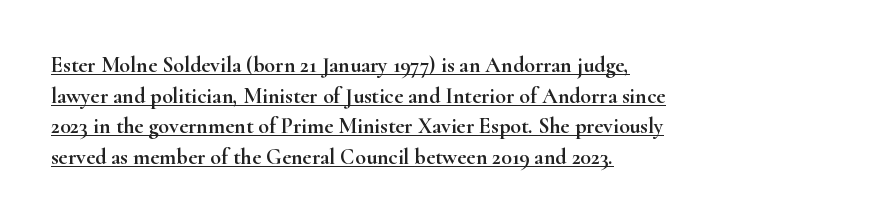
{"italic": "no", "underline": "yes", "align": "left", "line_spacing": "normal", "line_spacing_ratio": 1.39, "letter_spacing": "normal", "letter_spacing_em": 0.0, "glyph_px": 22}
